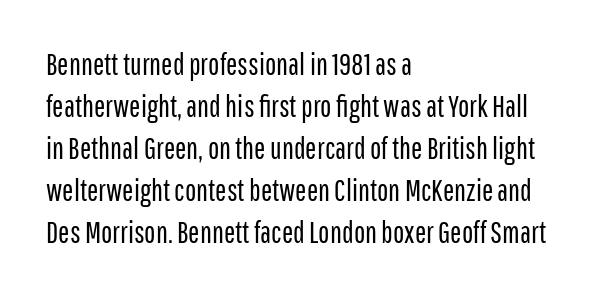
The image shows 30 px regular-weight, condensed sans-serif type, upright; set left-aligned, normal line spacing (1.4x), normal letter spacing, not underlined; low stroke contrast and a medium x-height.
